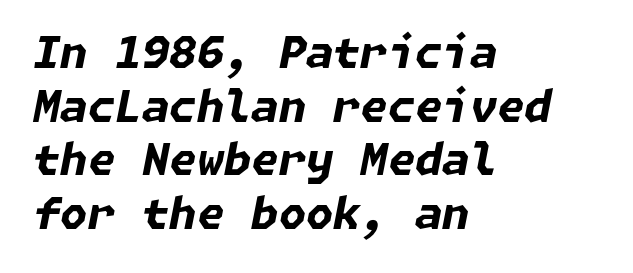
Q: Is the text bold? A: Yes.
Q: Is the text italic (slanted)? A: Yes, it leans right by about 11 degrees.
Q: Is the text underlined? A: No.
Q: How is the paragraph aligned? A: Left-aligned.
Q: Is the spacing between letters normal or unusually wide? A: Normal.
Q: Width (condensed, normal, or wide)? A: Normal.
Q: Stroke contrast? A: Low.
Q: x-height? A: Medium.
